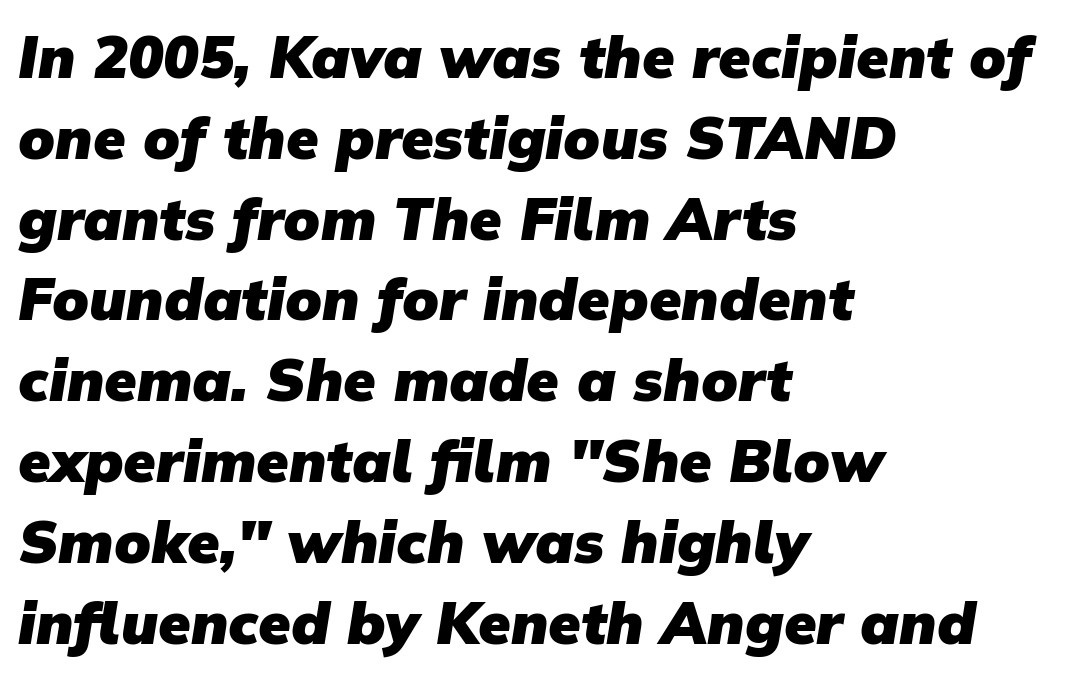
{"serif": "no", "bold": "yes", "weight": "heavy", "width": "normal", "stroke_contrast": "low", "x_height": "medium", "monospaced": "no", "underline": "no", "align": "left", "line_spacing": "normal", "line_spacing_ratio": 1.37, "letter_spacing": "normal", "letter_spacing_em": 0.0, "glyph_px": 59}
